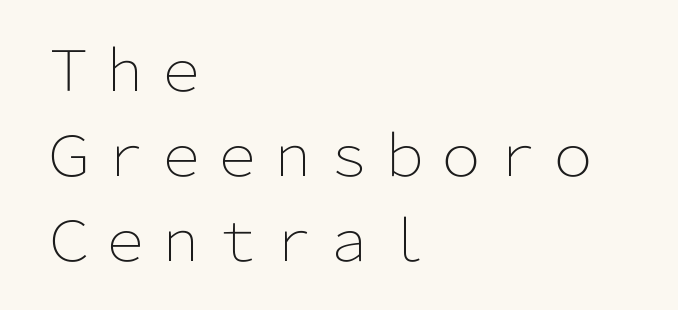
{"serif": "no", "italic": "no", "bold": "no", "weight": "light", "width": "normal", "stroke_contrast": "low", "x_height": "medium", "monospaced": "no", "underline": "no", "align": "left", "line_spacing": "normal", "line_spacing_ratio": 1.52, "letter_spacing": "normal", "letter_spacing_em": 0.0, "glyph_px": 56}
